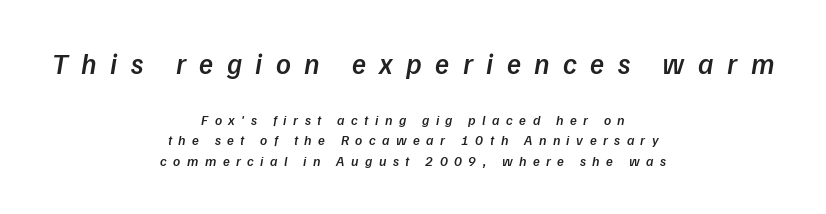
The image shows 29 px semibold sans-serif type; set centered, normal line spacing (1.47x), unusually wide letter spacing (+0.46 em), not underlined; the first (top) block is 2.07x larger; low stroke contrast and a medium x-height.
